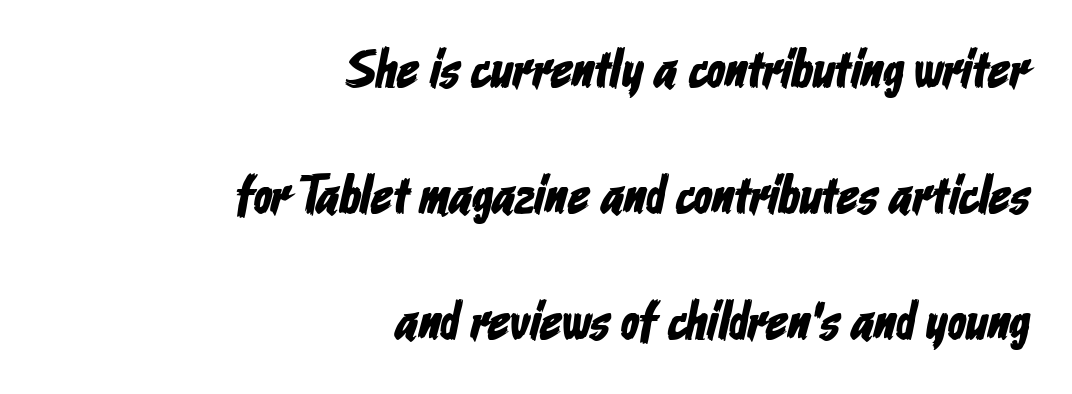
The image shows 54 px condensed sans-serif type; set right-aligned, loose line spacing (2.33x), normal letter spacing, not underlined; low stroke contrast and a medium x-height.
